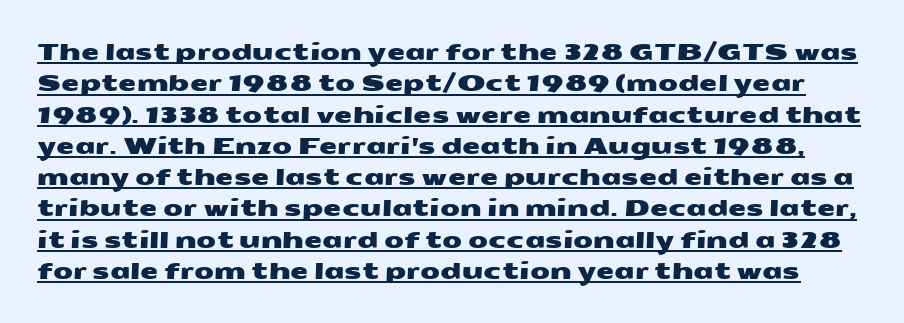
The image shows 23 px text type; set normal line spacing (1.36x), normal letter spacing, underlined.
